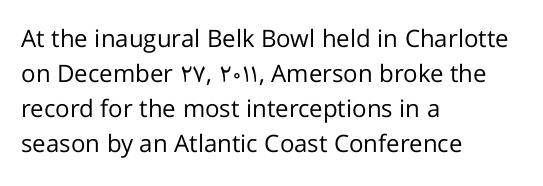
Q: Is the text bold? A: No.
Q: Is the text italic (slanted)? A: No, it is upright.
Q: Is the text underlined? A: No.
Q: How is the paragraph aligned? A: Left-aligned.
Q: Is the spacing between letters normal or unusually wide? A: Normal.
Q: Is the spacing between lines tight, normal or loose? A: Normal.
